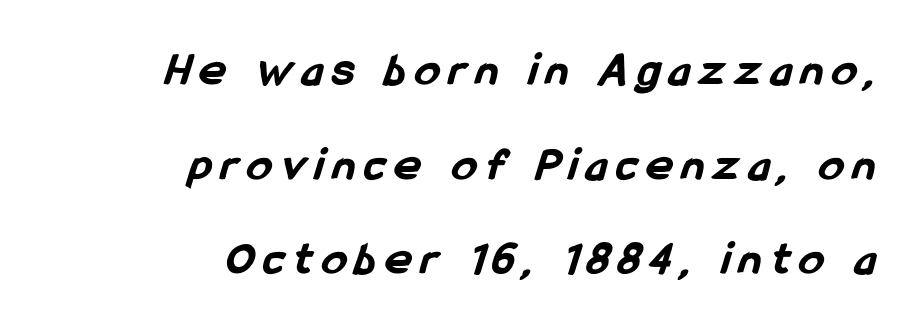
Q: Is the text bold? A: Yes.
Q: Is the typeface a serif or a sans-serif typeface? A: Sans-serif.
Q: Is the text underlined? A: No.
Q: How is the paragraph aligned? A: Right-aligned.
Q: Is the spacing between letters normal or unusually wide? A: Unusually wide.
Q: Is the spacing between lines tight, normal or loose? A: Loose.
Q: Width (condensed, normal, or wide)? A: Condensed.
Q: Stroke contrast? A: Low.
Q: x-height? A: Medium.
Q: Monospaced? A: No.
